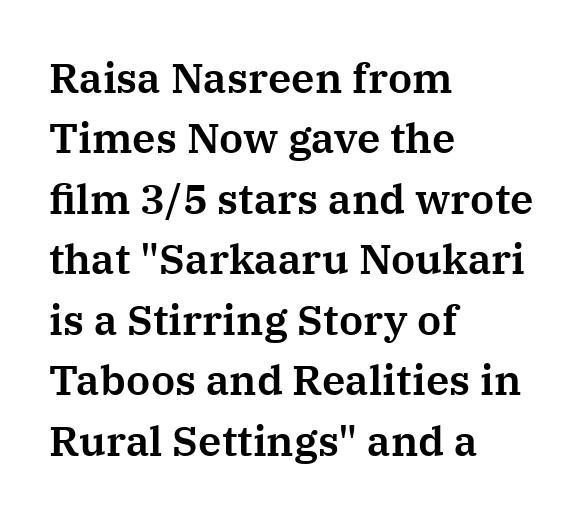
Q: Is the text italic (slanted)? A: No, it is upright.
Q: Is the typeface a serif or a sans-serif typeface? A: Serif.
Q: Is the text underlined? A: No.
Q: How is the paragraph aligned? A: Left-aligned.
Q: Is the spacing between letters normal or unusually wide? A: Normal.
Q: Is the spacing between lines tight, normal or loose? A: Normal.
Q: Width (condensed, normal, or wide)? A: Normal.
Q: Stroke contrast? A: Medium.
Q: x-height? A: Medium.
Q: Monospaced? A: No.
